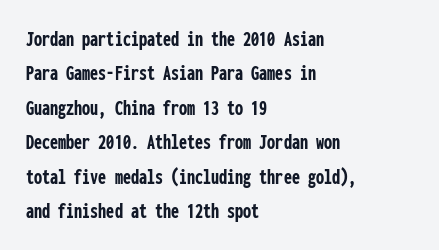
The image shows 23 px bold type, upright; set left-aligned, normal line spacing (1.5x), normal letter spacing, not underlined.
